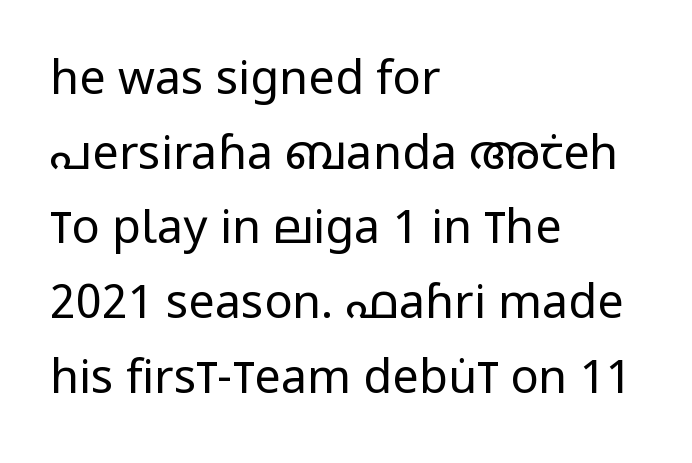
{"serif": "no", "italic": "no", "bold": "no", "weight": "regular", "width": "condensed", "stroke_contrast": "low", "x_height": "large", "monospaced": "no", "underline": "no", "align": "left", "line_spacing": "normal", "line_spacing_ratio": 1.59, "letter_spacing": "normal", "letter_spacing_em": 0.0, "glyph_px": 47}
